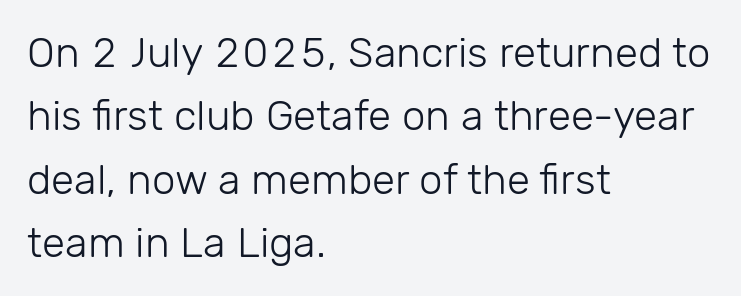
The image shows 42 px light sans-serif type, upright; set left-aligned, normal line spacing (1.51x), normal letter spacing, not underlined; low stroke contrast and a medium x-height.
